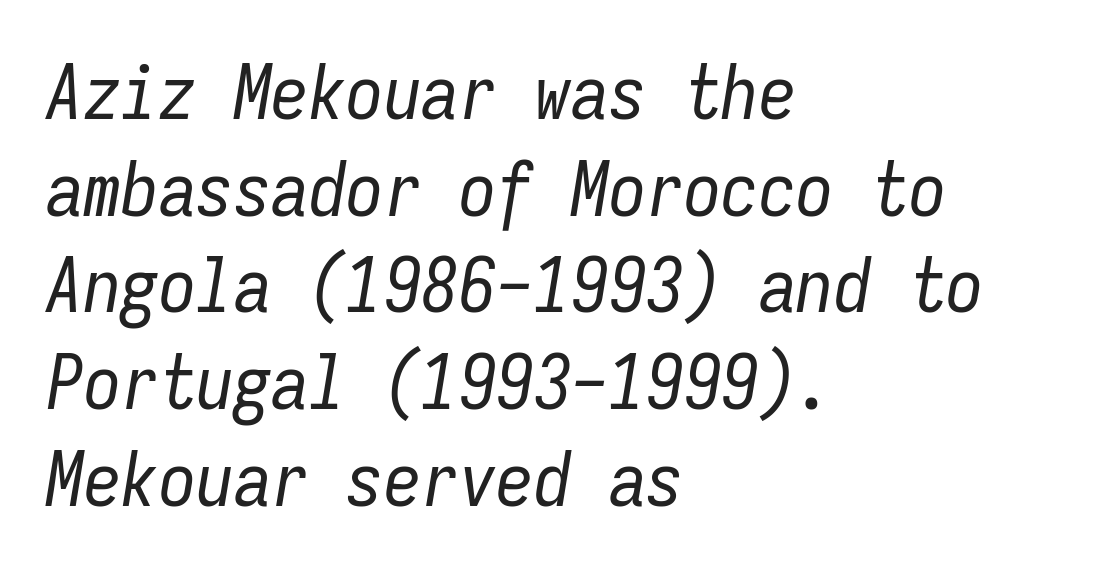
{"italic": "yes", "lean": "right", "slant_degrees": 9, "bold": "no", "weight": "regular", "width": "condensed", "stroke_contrast": "low", "x_height": "medium", "monospaced": "yes", "underline": "no", "align": "left", "line_spacing": "normal", "line_spacing_ratio": 1.29, "letter_spacing": "normal", "letter_spacing_em": 0.0, "glyph_px": 75}
